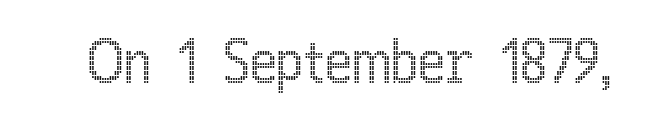
{"italic": "no", "width": "condensed", "x_height": "medium", "monospaced": "no", "underline": "no", "letter_spacing": "normal", "letter_spacing_em": 0.0, "glyph_px": 58}
